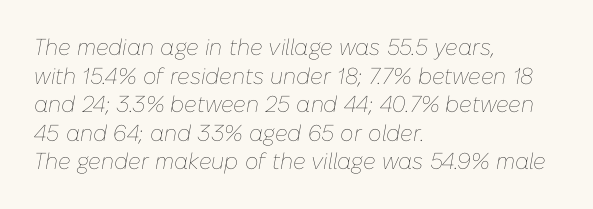
Emphasis-style slanted type is in use. The strokes are not fattened; the text isn't bold. Only glyphs here, with clear space below each row. A typesetter would call this zero additional tracking. The lines are quadded left.
